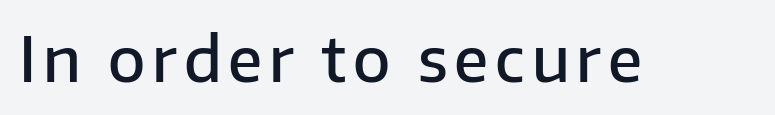
Q: Is the text bold? A: Semi-bold.
Q: Is the text italic (slanted)? A: No, it is upright.
Q: Is the typeface a serif or a sans-serif typeface? A: Sans-serif.
Q: Is the text underlined? A: No.
Q: Width (condensed, normal, or wide)? A: Normal.
Q: Stroke contrast? A: Low.
Q: x-height? A: Medium.
Q: Monospaced? A: No.
